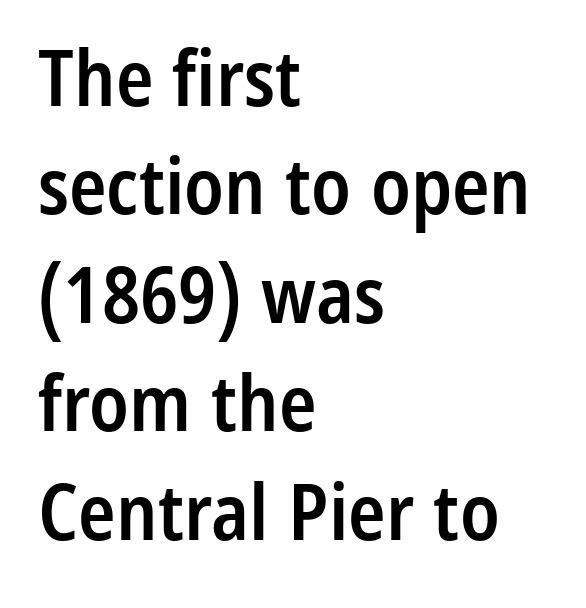
The image shows 78 px semibold, condensed sans-serif type, upright; set left-aligned, normal line spacing (1.39x), normal letter spacing, not underlined; low stroke contrast and a medium x-height.
